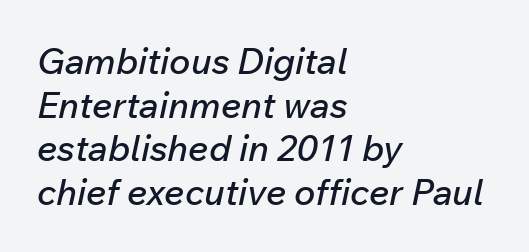
{"italic": "yes", "lean": "right", "slant_degrees": 12, "width": "normal", "stroke_contrast": "low", "x_height": "medium", "monospaced": "no", "underline": "no", "align": "left", "line_spacing_ratio": 1.21, "letter_spacing": "normal", "letter_spacing_em": 0.0, "glyph_px": 36}
